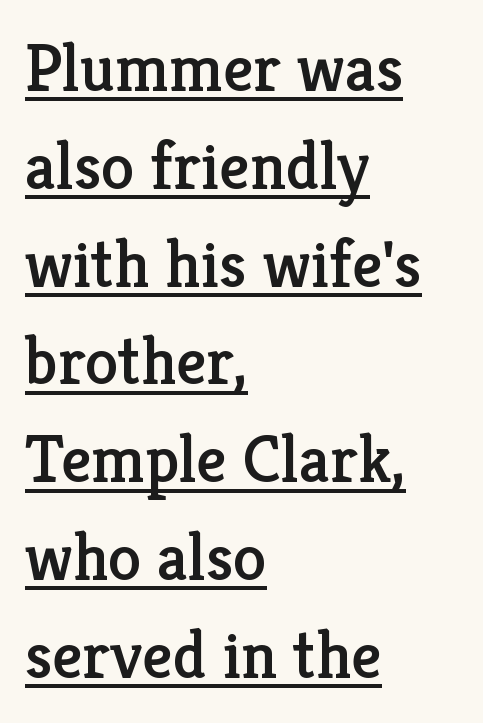
The image shows 67 px serif type, upright; set left-aligned, normal line spacing (1.46x), normal letter spacing, underlined; low stroke contrast and a medium x-height.
